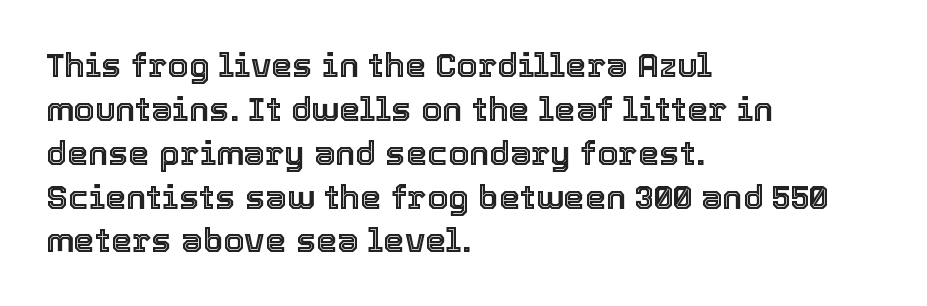
The image shows 34 px text type, upright; set left-aligned, normal line spacing (1.29x), normal letter spacing, not underlined; a medium x-height.
